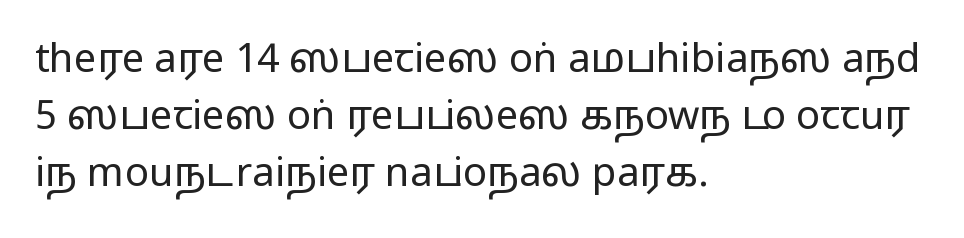
Line starts are locked; line ends wander. This sample has the flowing, uneven cadence of proportional lettering. Words appear dense and cohesive because spacing is normal. You can tell it's not italic because the verticals are truly vertical.
